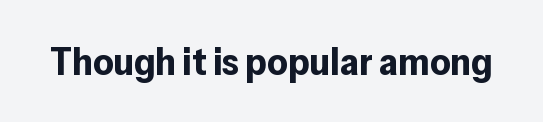
{"serif": "no", "italic": "no", "bold": "yes", "weight": "bold", "width": "normal", "stroke_contrast": "low", "x_height": "medium", "monospaced": "no", "underline": "no", "letter_spacing": "normal", "letter_spacing_em": 0.0, "glyph_px": 39}
